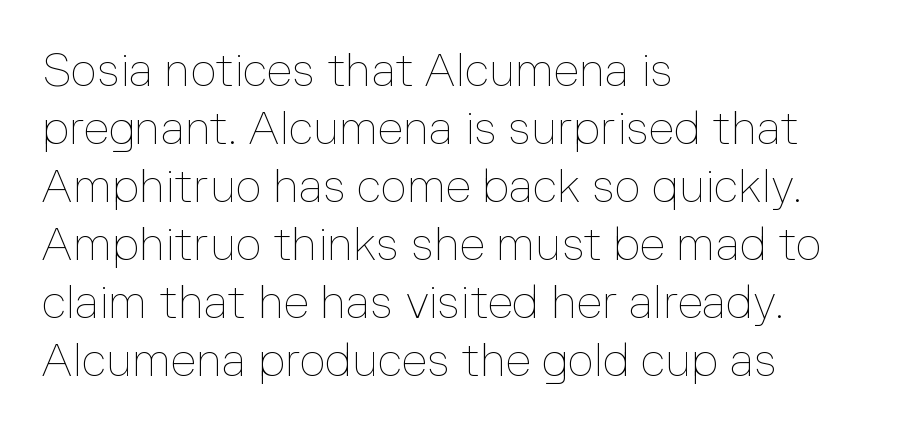
{"italic": "no", "bold": "no", "weight": "thin", "width": "normal", "stroke_contrast": "low", "x_height": "medium", "monospaced": "no", "underline": "no", "align": "left", "line_spacing": "normal", "line_spacing_ratio": 1.26, "letter_spacing": "normal", "letter_spacing_em": 0.0, "glyph_px": 46}
